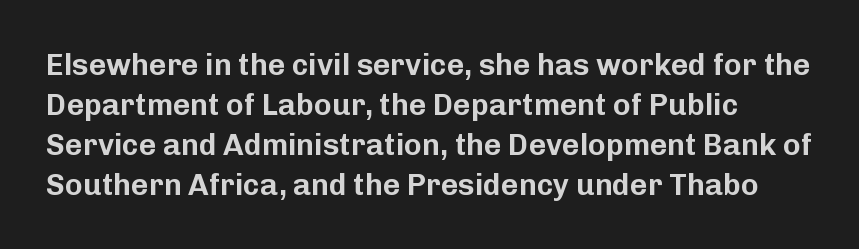
The image shows 30 px sans-serif type, upright; set normal line spacing (1.33x), normal letter spacing, not underlined; low stroke contrast and a medium x-height.
